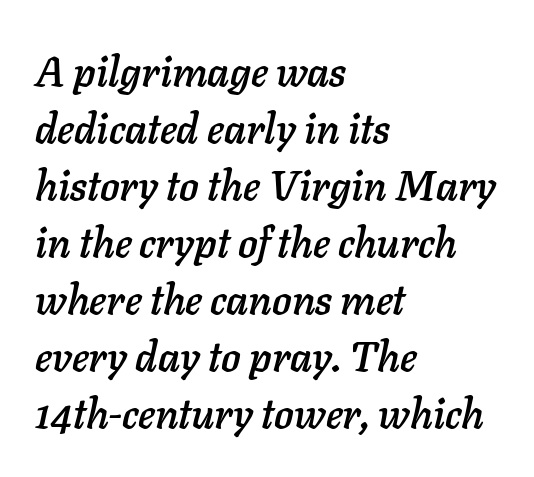
{"italic": "yes", "lean": "right", "slant_degrees": 11, "width": "normal", "stroke_contrast": "low", "x_height": "medium", "monospaced": "no", "underline": "no", "align": "left", "line_spacing": "normal", "line_spacing_ratio": 1.39, "letter_spacing": "normal", "letter_spacing_em": 0.0, "glyph_px": 41}
